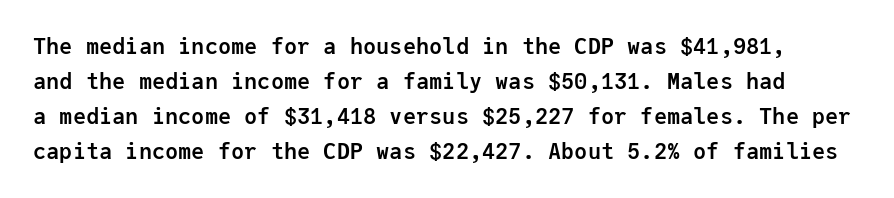
The image shows 22 px bold type, upright; set normal line spacing (1.59x), normal letter spacing, not underlined.
